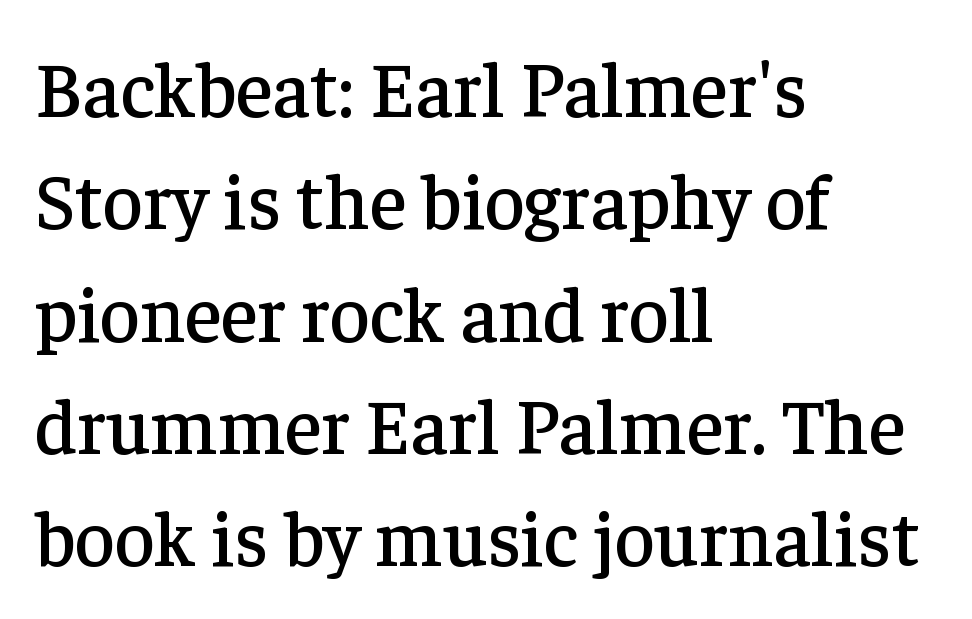
The compositor pushed each line to the left boundary. Honestly, the letter spacing is just normal — you wouldn't notice it. Do the characters align in a grid? No, the font is proportional. Small tapered or slab feet sit at the stroke ends, so this counts as serif. Do the letters lean? They stand straight.
